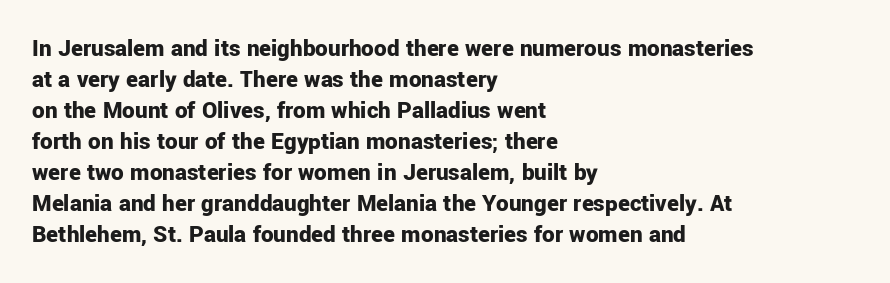
You'd pick this weight for a headline — it's a proper bold. Upright lettering throughout. Nothing unusual about the tracking: characters are spaced as the font intends. Check the space under the baseline: it is left empty.
